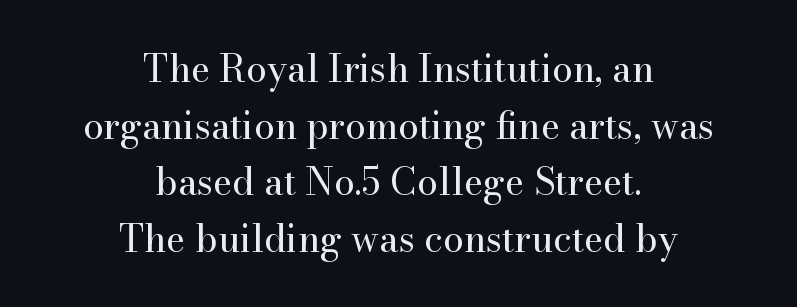
The image shows 37 px regular-weight serif type, upright; set centered, normal line spacing (1.53x), normal letter spacing, not underlined; high stroke contrast and a small x-height.
